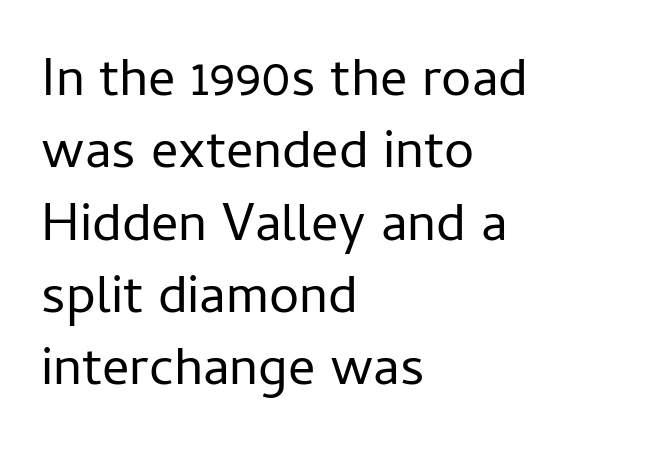
{"serif": "no", "italic": "no", "bold": "no", "weight": "regular", "width": "normal", "stroke_contrast": "low", "x_height": "medium", "monospaced": "no", "underline": "no", "align": "left", "line_spacing": "normal", "line_spacing_ratio": 1.34, "letter_spacing": "normal", "letter_spacing_em": 0.0, "glyph_px": 54}
